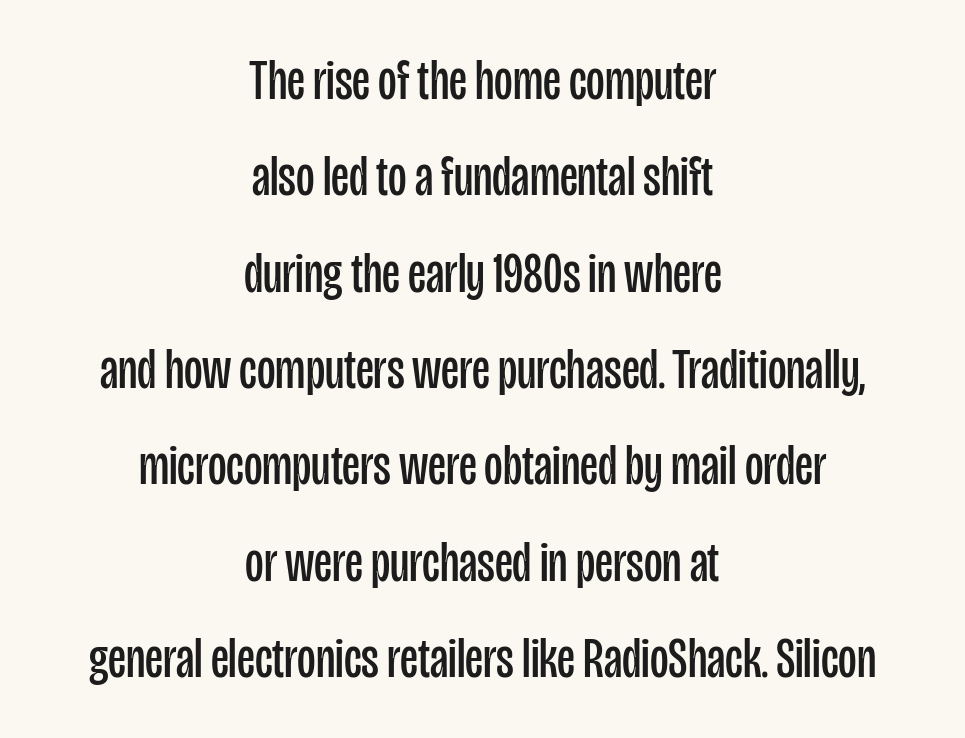
Q: Is the text bold? A: No.
Q: Is the text italic (slanted)? A: No, it is upright.
Q: Is the typeface a serif or a sans-serif typeface? A: Sans-serif.
Q: Is the text underlined? A: No.
Q: How is the paragraph aligned? A: Centered.
Q: Is the spacing between letters normal or unusually wide? A: Normal.
Q: Is the spacing between lines tight, normal or loose? A: Normal.
Q: Width (condensed, normal, or wide)? A: Condensed.
Q: Stroke contrast? A: Low.
Q: x-height? A: Large.
Q: Monospaced? A: No.
